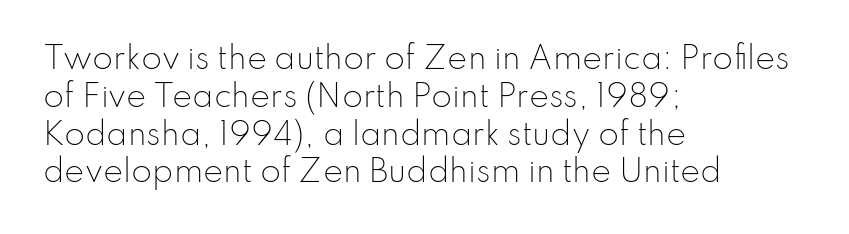
{"serif": "no", "italic": "no", "bold": "no", "weight": "light", "width": "normal", "stroke_contrast": "low", "x_height": "small", "monospaced": "no", "underline": "no", "align": "left", "line_spacing": "normal", "line_spacing_ratio": 1.26, "letter_spacing": "normal", "letter_spacing_em": 0.0, "glyph_px": 30}
